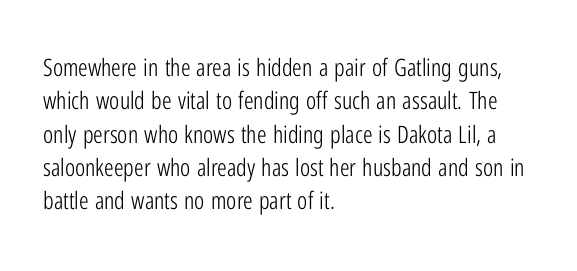
Q: Is the text bold? A: No.
Q: Is the text italic (slanted)? A: No, it is upright.
Q: Is the text underlined? A: No.
Q: How is the paragraph aligned? A: Left-aligned.
Q: Is the spacing between letters normal or unusually wide? A: Normal.
Q: Is the spacing between lines tight, normal or loose? A: Normal.
